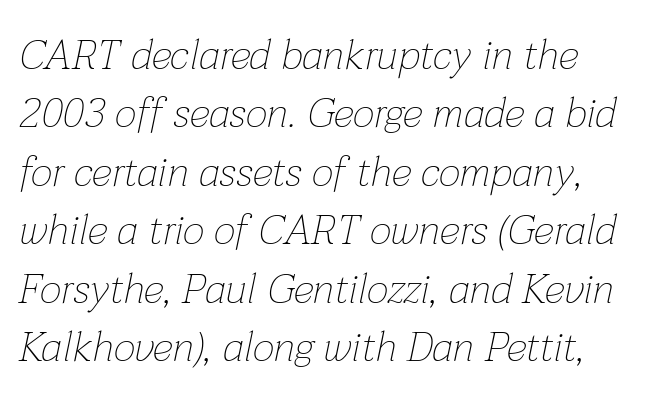
{"italic": "yes", "lean": "right", "slant_degrees": 12, "bold": "no", "weight": "thin", "width": "normal", "stroke_contrast": "low", "x_height": "medium", "monospaced": "no", "underline": "no", "align": "left", "line_spacing": "normal", "line_spacing_ratio": 1.39, "letter_spacing": "normal", "letter_spacing_em": 0.0, "glyph_px": 42}
